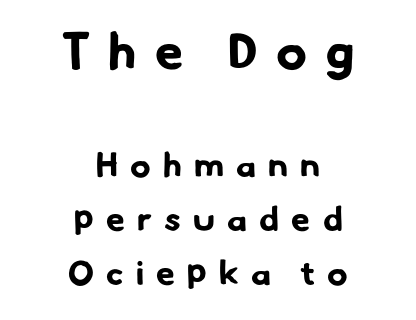
{"serif": "no", "bold": "yes", "weight": "bold", "width": "normal", "stroke_contrast": "low", "x_height": "small", "monospaced": "no", "underline": "no", "align": "center", "line_spacing": "normal", "line_spacing_ratio": 1.58, "letter_spacing": "wide", "letter_spacing_em": 0.36, "larger_block": "first", "size_ratio": 1.5, "glyph_px": 51}
